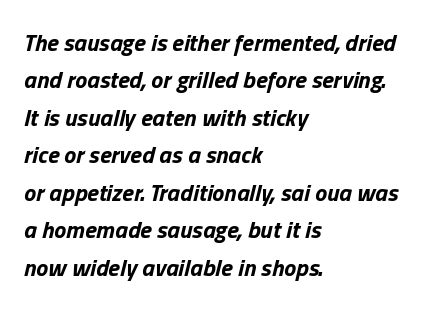
The image shows 24 px bold type, italic (leaning right); set left-aligned, normal line spacing (1.56x), normal letter spacing, not underlined.
